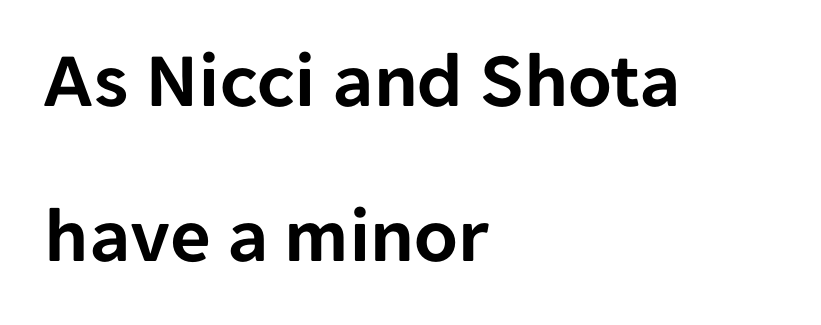
The image shows 79 px sans-serif type, upright; set left-aligned, loose line spacing (1.96x), normal letter spacing, not underlined; low stroke contrast and a medium x-height.
